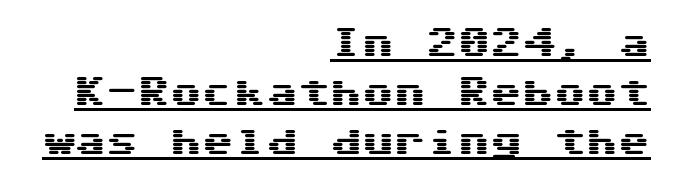
Each line of the rendering has a horizontal stroke beneath the glyphs. It's the straight-up-and-down kind of type. Baseline-to-baseline distance is the conventional proportion of letter height. Do the characters align in a grid? Yes, the font is monospaced.
